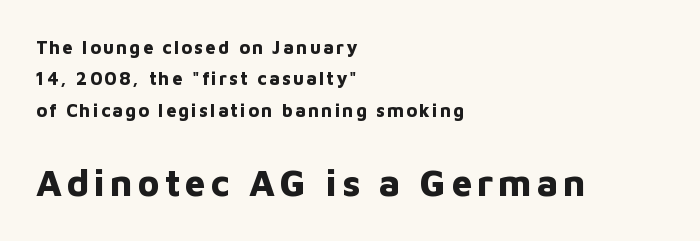
The typeface chosen for these lines omits serifs. This rendering uses left alignment, leaving the right contour irregular. Heavy, bold letterforms. Visually, the bottom section dominates because its glyphs are scaled up. The words here are not underlined. These lines were composed using upright roman letters.
